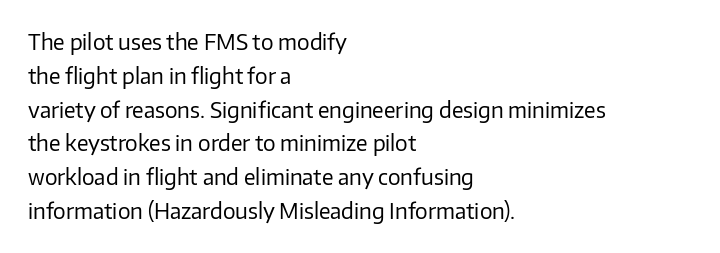
Q: Is the text bold? A: No.
Q: Is the text italic (slanted)? A: No, it is upright.
Q: Is the text underlined? A: No.
Q: How is the paragraph aligned? A: Left-aligned.
Q: Is the spacing between letters normal or unusually wide? A: Normal.
Q: Is the spacing between lines tight, normal or loose? A: Normal.
